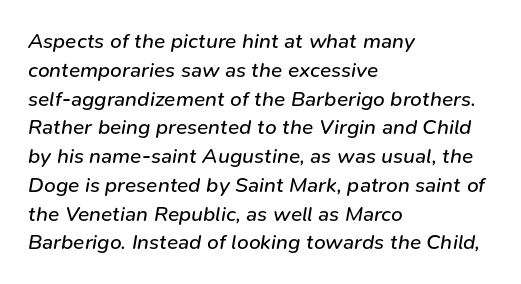
If you drew a ruler down the left edge, every line would touch it. The zone under the glyphs is completely vacant. Each stroke keeps to a modest, everyday thickness or less. The horizontal fit of the characters is conventional and even. Students, observe: this is what conventionally led text looks like.
